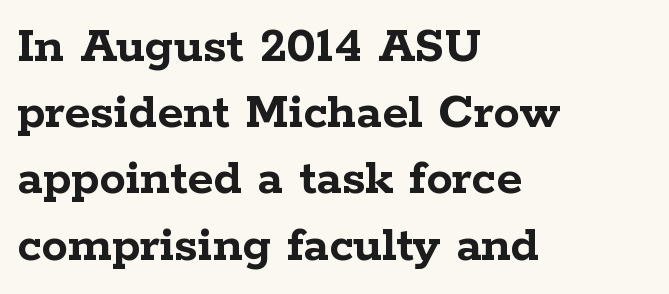
Q: Is the text bold? A: Yes.
Q: Is the text italic (slanted)? A: No, it is upright.
Q: Is the typeface a serif or a sans-serif typeface? A: Serif.
Q: Is the text underlined? A: No.
Q: How is the paragraph aligned? A: Left-aligned.
Q: Is the spacing between letters normal or unusually wide? A: Normal.
Q: Is the spacing between lines tight, normal or loose? A: Normal.
Q: Width (condensed, normal, or wide)? A: Wide.
Q: Stroke contrast? A: Low.
Q: x-height? A: Medium.
Q: Monospaced? A: No.
